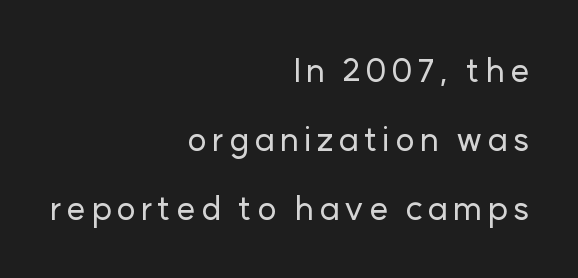
{"serif": "no", "italic": "no", "width": "normal", "stroke_contrast": "low", "x_height": "medium", "monospaced": "no", "underline": "no", "align": "right", "line_spacing": "loose", "line_spacing_ratio": 2.09, "glyph_px": 33}
